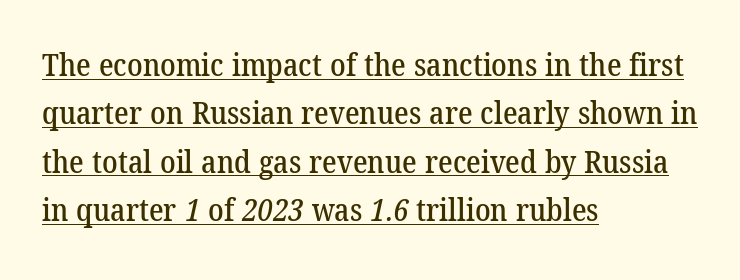
Q: Is the typeface a serif or a sans-serif typeface? A: Serif.
Q: Is the text underlined? A: Yes.
Q: How is the paragraph aligned? A: Left-aligned.
Q: Is the spacing between letters normal or unusually wide? A: Normal.
Q: Is the spacing between lines tight, normal or loose? A: Normal.
Q: Width (condensed, normal, or wide)? A: Normal.
Q: Stroke contrast? A: Low.
Q: x-height? A: Medium.
Q: Monospaced? A: No.
